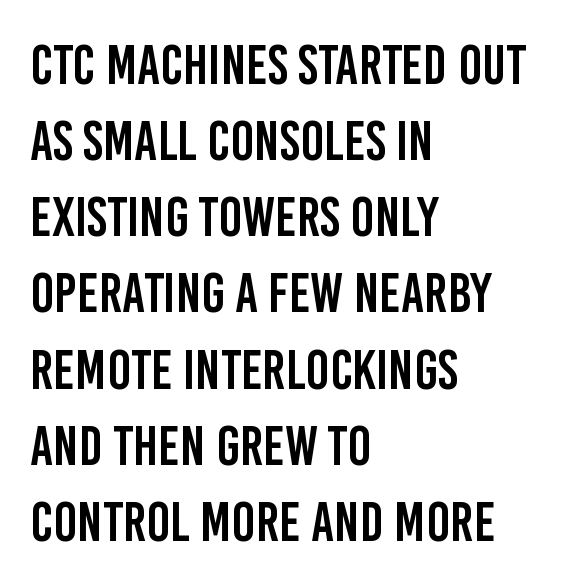
Type style note: lacks serifs. Beneath every word, the page is bare. A classic flush-left, rag-right setting is used for this passage. Every stem runs plumb, perpendicular to the baseline.
